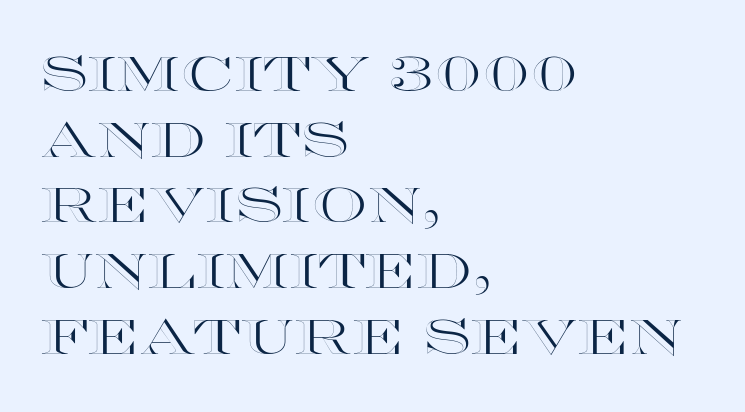
Q: Is the text italic (slanted)? A: No, it is upright.
Q: Is the text underlined? A: No.
Q: How is the paragraph aligned? A: Left-aligned.
Q: Is the spacing between letters normal or unusually wide? A: Normal.
Q: Is the spacing between lines tight, normal or loose? A: Normal.
Q: Width (condensed, normal, or wide)? A: Wide.
Q: x-height? A: Large.
Q: Monospaced? A: No.
